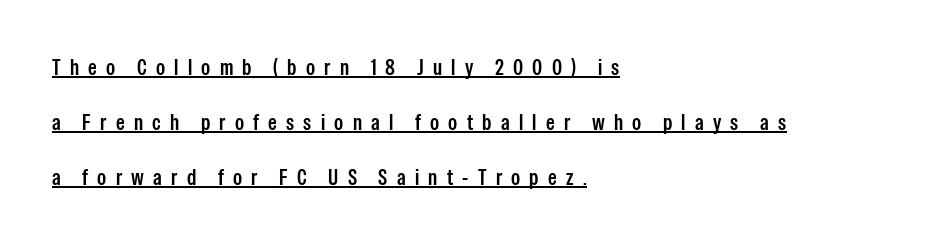
{"italic": "no", "bold": "semi", "underline": "yes", "align": "left", "line_spacing": "loose", "line_spacing_ratio": 2.49, "letter_spacing": "wide", "letter_spacing_em": 0.42, "glyph_px": 22}
